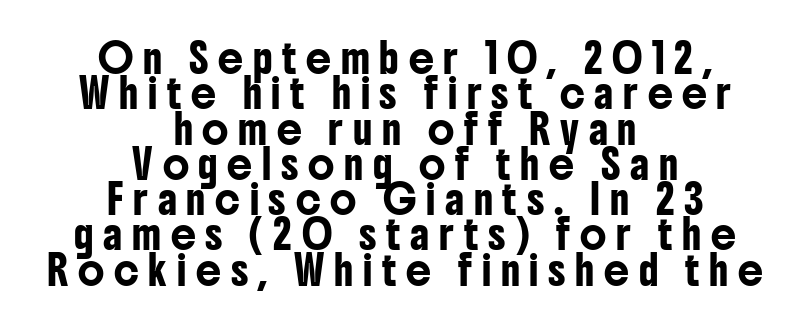
Are there feet on the stems? There aren't — it's a sans. Line starts and ends both wander, symmetrically. The tracking jumps out immediately: characters are airy and widely separated. These lines sit exactly where default settings would place them.
